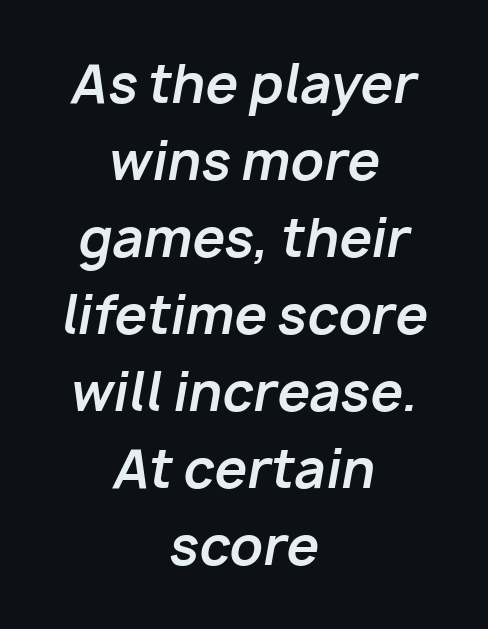
{"italic": "yes", "lean": "right", "slant_degrees": 10, "bold": "yes", "weight": "bold", "width": "normal", "stroke_contrast": "low", "x_height": "medium", "monospaced": "no", "underline": "no", "align": "center", "line_spacing": "normal", "line_spacing_ratio": 1.48, "letter_spacing": "normal", "letter_spacing_em": 0.0, "glyph_px": 52}
